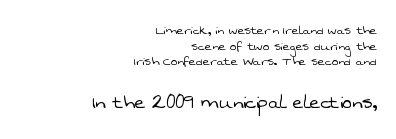
The image shows 23 px text type; set right-aligned, tight line spacing (1.05x), normal letter spacing, not underlined; the second (bottom) block is 1.53x larger.
